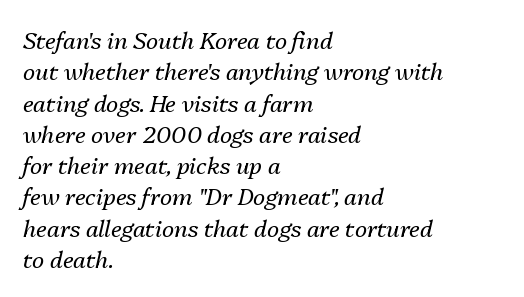
The image shows 23 px text type, italic (leaning right); set left-aligned, normal line spacing (1.36x), normal letter spacing, not underlined.
